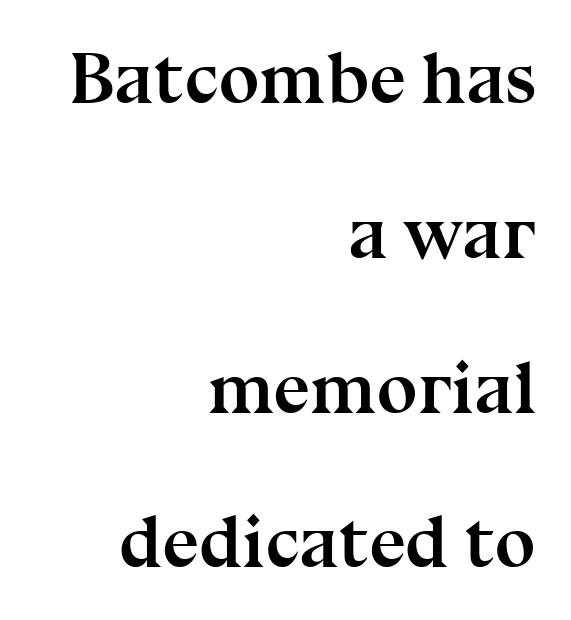
Compared with a flush-left layout, this one pins lines to the opposite, right side. Honestly, the rows look like they've been pulled way apart. Nobody drew a line under any word here. The passage shown is typed in a proportional face where columns would drift.
